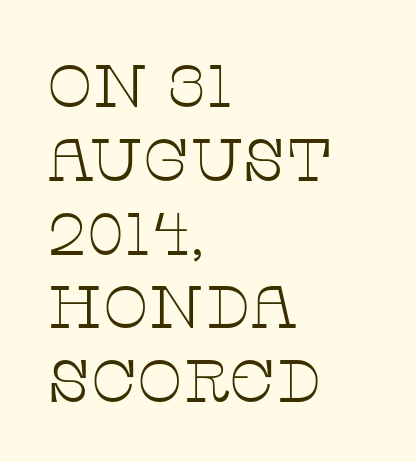
Q: Is the text bold? A: No.
Q: Is the text italic (slanted)? A: No, it is upright.
Q: Is the typeface a serif or a sans-serif typeface? A: Serif.
Q: Is the text underlined? A: No.
Q: How is the paragraph aligned? A: Left-aligned.
Q: Is the spacing between letters normal or unusually wide? A: Normal.
Q: Width (condensed, normal, or wide)? A: Wide.
Q: Stroke contrast? A: Low.
Q: x-height? A: Large.
Q: Monospaced? A: No.
